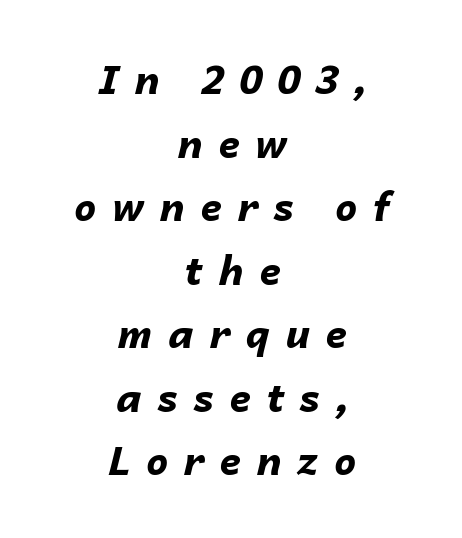
{"italic": "yes", "lean": "right", "slant_degrees": 14, "bold": "yes", "weight": "bold", "width": "normal", "stroke_contrast": "low", "x_height": "medium", "monospaced": "no", "underline": "no", "align": "center", "line_spacing": "normal", "line_spacing_ratio": 1.63, "letter_spacing": "wide", "letter_spacing_em": 0.4, "glyph_px": 39}
